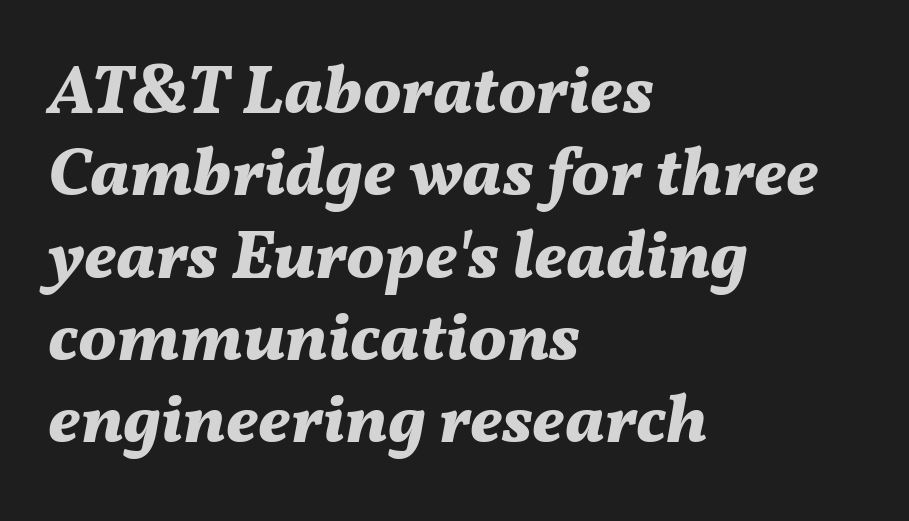
A bare baseline throughout the passage. Think of a printed novel: that variable character pitch is what you see here. The letterforms sit shoulder to shoulder at normal distance. All the whitespace from short lines collects on the right. The rendering applies a slant to the glyphs.
